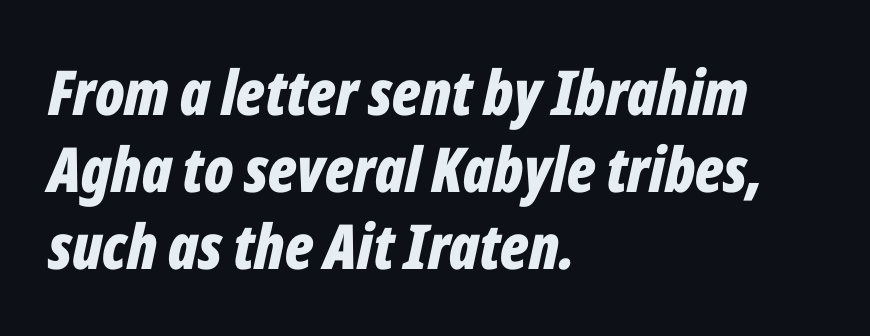
The image shows 62 px bold, condensed type, italic (leaning right); set left-aligned, line spacing 1.24x, normal letter spacing, not underlined; low stroke contrast and a medium x-height.
